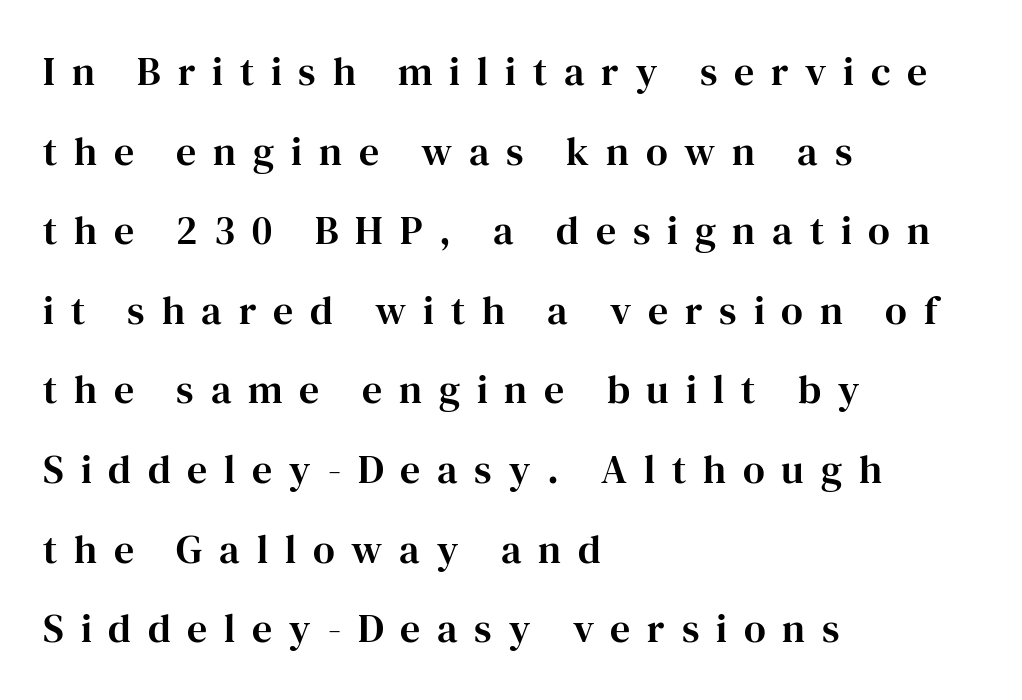
Q: Is the text italic (slanted)? A: No, it is upright.
Q: Is the typeface a serif or a sans-serif typeface? A: Serif.
Q: Is the text underlined? A: No.
Q: How is the paragraph aligned? A: Left-aligned.
Q: Is the spacing between letters normal or unusually wide? A: Unusually wide.
Q: Is the spacing between lines tight, normal or loose? A: Loose.
Q: Width (condensed, normal, or wide)? A: Normal.
Q: Stroke contrast? A: High.
Q: x-height? A: Medium.
Q: Monospaced? A: No.
